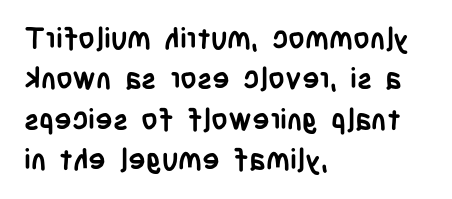
The image shows 29 px semibold, condensed sans-serif type, upright; set left-aligned, normal line spacing (1.39x), normal letter spacing, not underlined; low stroke contrast and a large x-height.
